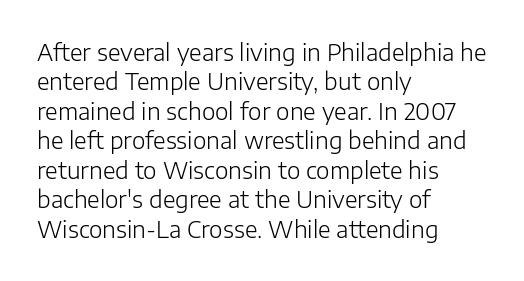
Q: Is the text bold? A: No.
Q: Is the text italic (slanted)? A: No, it is upright.
Q: Is the text underlined? A: No.
Q: How is the paragraph aligned? A: Left-aligned.
Q: Is the spacing between letters normal or unusually wide? A: Normal.
Q: Is the spacing between lines tight, normal or loose? A: Normal.
